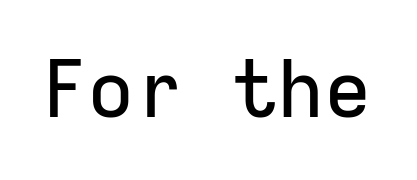
The image shows 79 px sans-serif type, upright, monospaced; set normal letter spacing, not underlined; low stroke contrast and a medium x-height.
